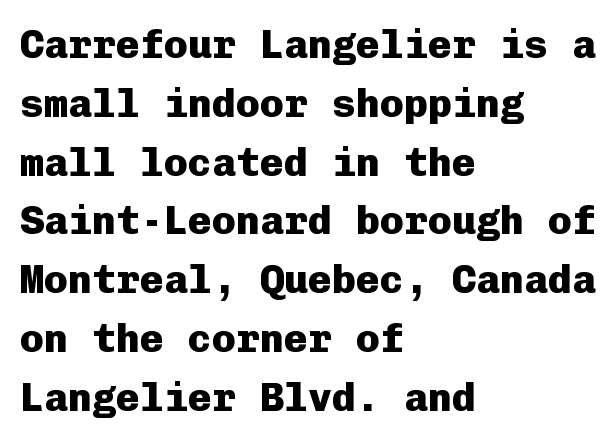
The passage shown is typeset with a sans-serif family. No word sits above an underline. Is this a fixed-width face? Yes — each glyph sits in an identical cell. You could call the tracking neutral — neither tight nor loose. Alignment: flush left. Vertically, the passage feels balanced, rows spaced as you'd expect.
